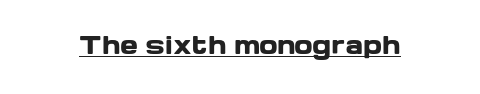
The image shows 24 px bold type, upright; set normal letter spacing, underlined.
